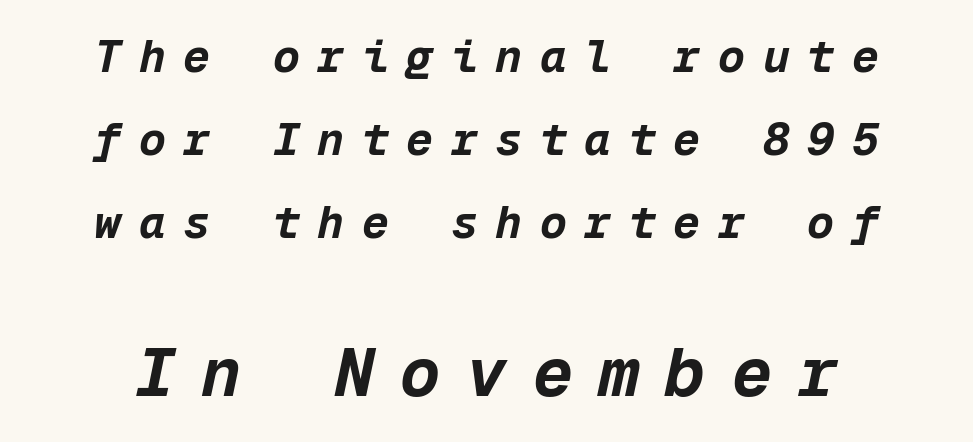
Q: Is the text bold? A: Yes.
Q: Is the text italic (slanted)? A: Yes, it leans right by about 12 degrees.
Q: Is the text underlined? A: No.
Q: Is the spacing between letters normal or unusually wide? A: Unusually wide.
Q: Which block of text is set in a larger size, the first (top) or the second (bottom)? A: The second (bottom) one.
Q: Width (condensed, normal, or wide)? A: Normal.
Q: Stroke contrast? A: Low.
Q: x-height? A: Medium.
Q: Monospaced? A: Yes.
